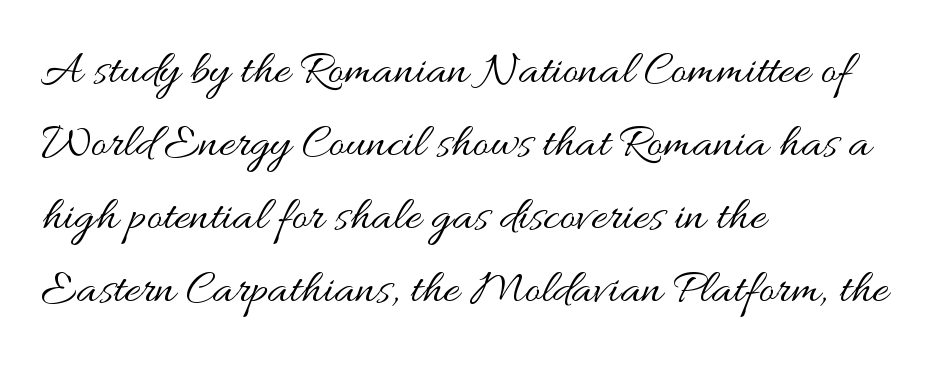
The image shows 49 px regular-weight, wide type; set left-aligned, normal line spacing (1.49x), normal letter spacing, not underlined; medium stroke contrast and a small x-height.
